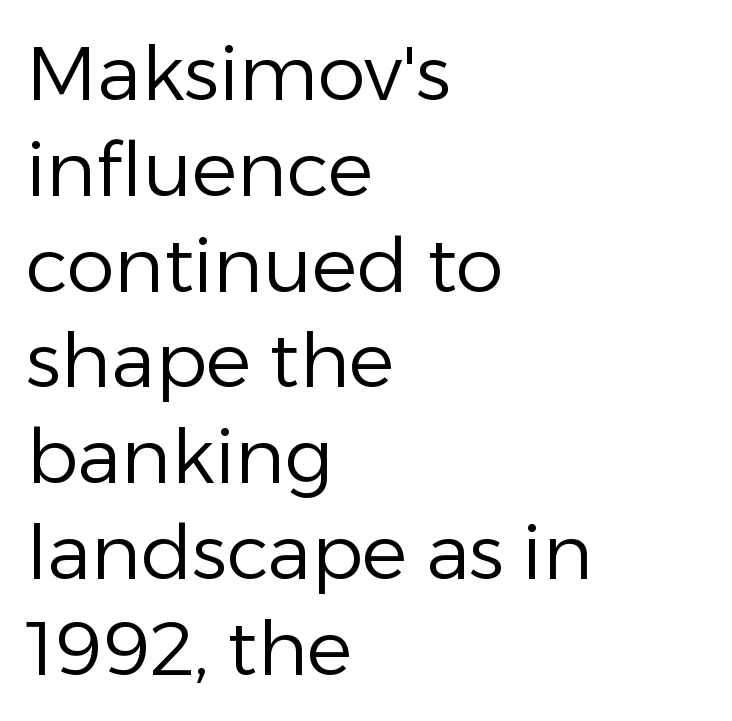
{"serif": "no", "italic": "no", "bold": "no", "weight": "regular", "width": "normal", "stroke_contrast": "low", "x_height": "medium", "monospaced": "no", "underline": "no", "align": "left", "line_spacing": "normal", "line_spacing_ratio": 1.26, "letter_spacing": "normal", "letter_spacing_em": 0.0, "glyph_px": 76}
